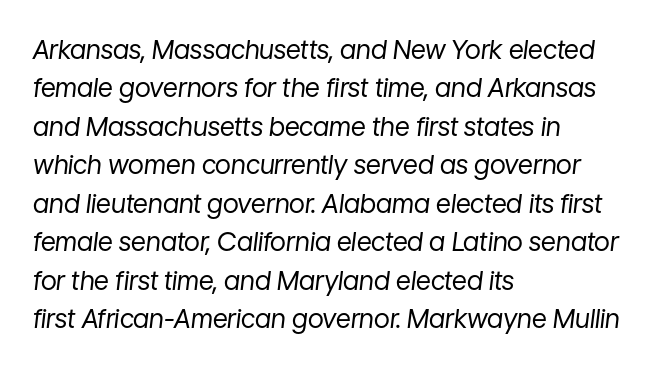
The rows are spaced the way most documents space them. These lines were composed using italics. No extra ink here — the face is not bold. Plain, unruled lines of type. Does extra space separate the letters? No, they use regular spacing. The lines in this sample share a left origin and differ only in where they stop.
